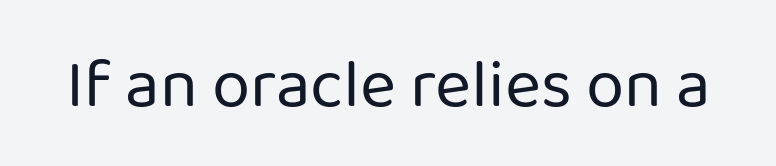
Bold? No — there's no thickening of the strokes. Words appear dense and cohesive because spacing is normal. Type without underlining. Nothing sits at the stroke ends, so this counts as sans-serif. This is the regular roman posture of the typeface. Think of a printed novel: that variable character pitch is what you see here.
